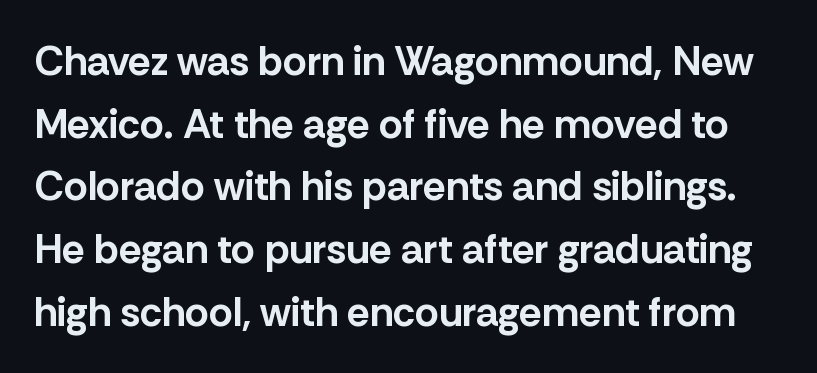
The image shows 41 px bold sans-serif type, upright; set normal line spacing (1.53x), normal letter spacing, not underlined; low stroke contrast and a medium x-height.
